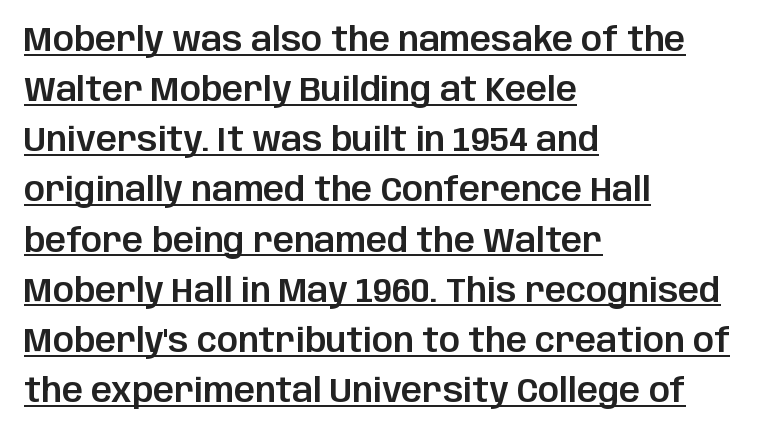
The image shows 33 px sans-serif type, upright; set left-aligned, normal line spacing (1.52x), normal letter spacing, underlined; low stroke contrast and a large x-height.
